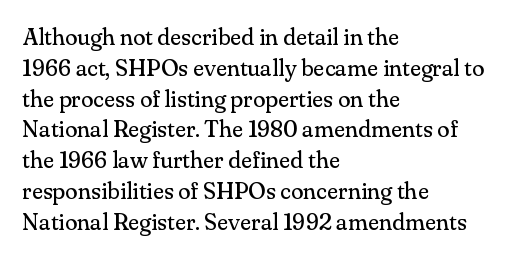
Descenders are the only things crossing below the line. The font sits on the lighter half of the weight spectrum, regular included. Does the copy run flush right? No — it runs flush left. Vertically, the passage feels balanced, rows spaced as you'd expect.
